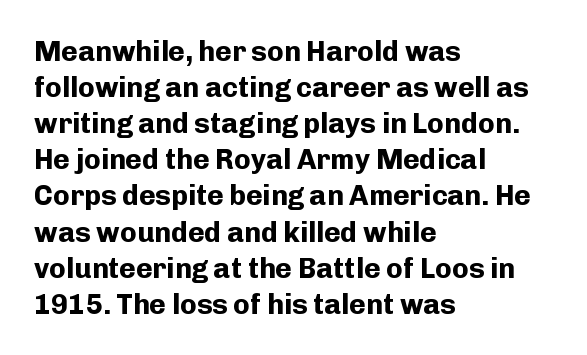
The image shows 28 px bold sans-serif type, upright; set left-aligned, normal line spacing (1.29x), normal letter spacing, not underlined; low stroke contrast and a medium x-height.
